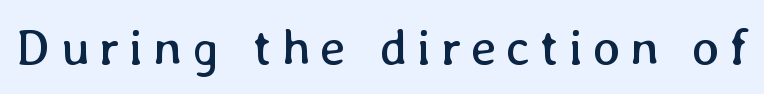
Q: Is the text bold? A: No.
Q: Is the text italic (slanted)? A: No, it is upright.
Q: Is the text underlined? A: No.
Q: Width (condensed, normal, or wide)? A: Normal.
Q: Stroke contrast? A: Low.
Q: x-height? A: Medium.
Q: Monospaced? A: No.
